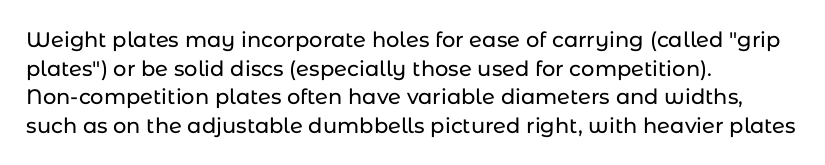
Q: Is the text italic (slanted)? A: No, it is upright.
Q: Is the text underlined? A: No.
Q: How is the paragraph aligned? A: Left-aligned.
Q: Is the spacing between letters normal or unusually wide? A: Normal.
Q: Is the spacing between lines tight, normal or loose? A: Normal.
